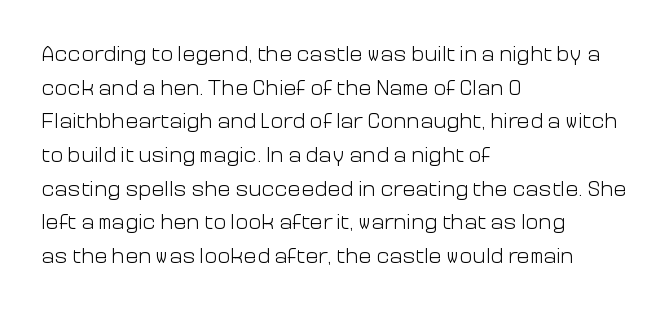
{"italic": "no", "bold": "no", "underline": "no", "align": "left", "line_spacing": "normal", "line_spacing_ratio": 1.53, "letter_spacing": "normal", "letter_spacing_em": 0.0, "glyph_px": 22}
